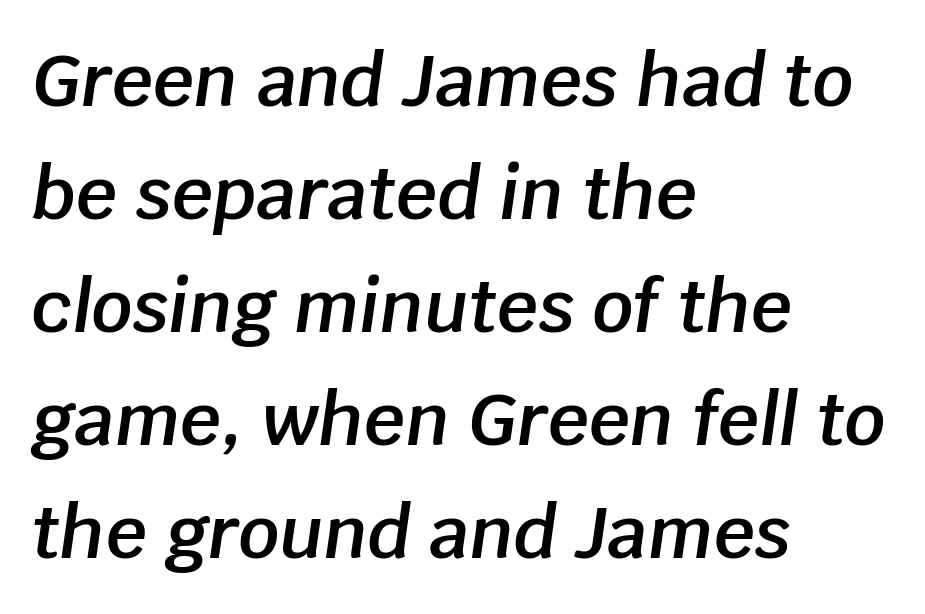
{"italic": "yes", "lean": "right", "slant_degrees": 8, "bold": "semi", "weight": "semibold", "width": "normal", "stroke_contrast": "low", "x_height": "large", "monospaced": "no", "underline": "no", "align": "left", "line_spacing": "normal", "line_spacing_ratio": 1.57, "letter_spacing": "normal", "letter_spacing_em": 0.0, "glyph_px": 72}
